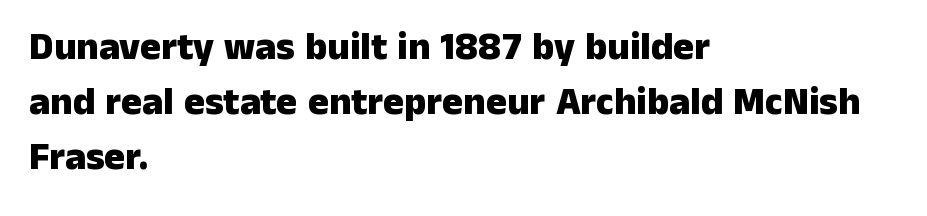
{"serif": "no", "italic": "no", "bold": "yes", "weight": "heavy", "width": "normal", "stroke_contrast": "low", "x_height": "medium", "monospaced": "no", "underline": "no", "align": "left", "line_spacing": "normal", "line_spacing_ratio": 1.41, "letter_spacing": "normal", "letter_spacing_em": 0.0, "glyph_px": 39}
